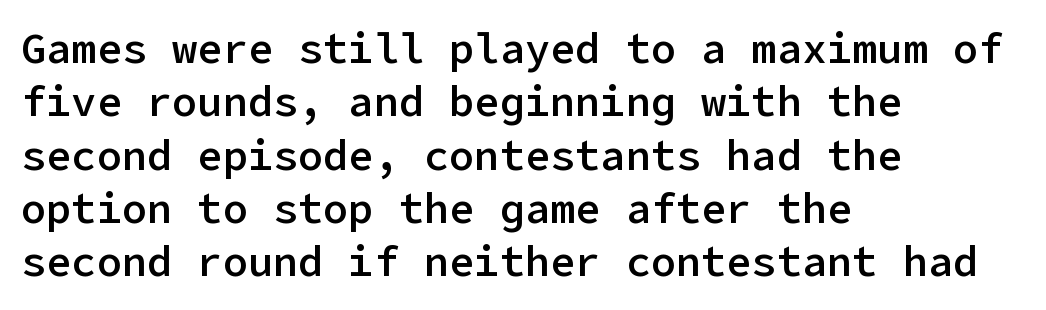
The image shows 42 px semibold sans-serif type, upright; set left-aligned, normal line spacing (1.27x), normal letter spacing, not underlined; low stroke contrast and a medium x-height.
